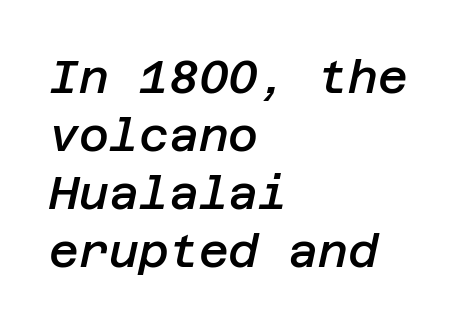
Q: Is the text bold? A: Semi-bold.
Q: Is the text italic (slanted)? A: Yes, it leans right by about 12 degrees.
Q: Is the text underlined? A: No.
Q: How is the paragraph aligned? A: Left-aligned.
Q: Is the spacing between letters normal or unusually wide? A: Normal.
Q: Is the spacing between lines tight, normal or loose? A: Normal.
Q: Width (condensed, normal, or wide)? A: Normal.
Q: Stroke contrast? A: Low.
Q: x-height? A: Large.
